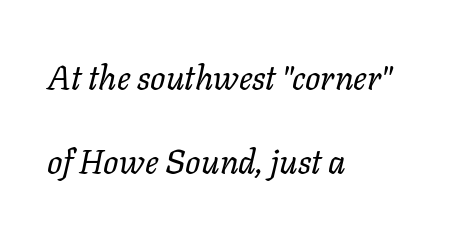
Q: Is the text bold? A: No.
Q: Is the text italic (slanted)? A: Yes, it leans right by about 11 degrees.
Q: Is the text underlined? A: No.
Q: How is the paragraph aligned? A: Left-aligned.
Q: Is the spacing between letters normal or unusually wide? A: Normal.
Q: Is the spacing between lines tight, normal or loose? A: Loose.
Q: Width (condensed, normal, or wide)? A: Normal.
Q: Stroke contrast? A: Low.
Q: x-height? A: Medium.
Q: Monospaced? A: No.
